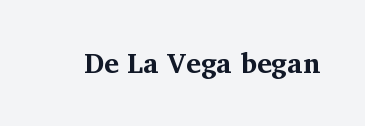
The image shows 28 px bold serif type, upright; set normal letter spacing, not underlined; medium stroke contrast and a medium x-height.
